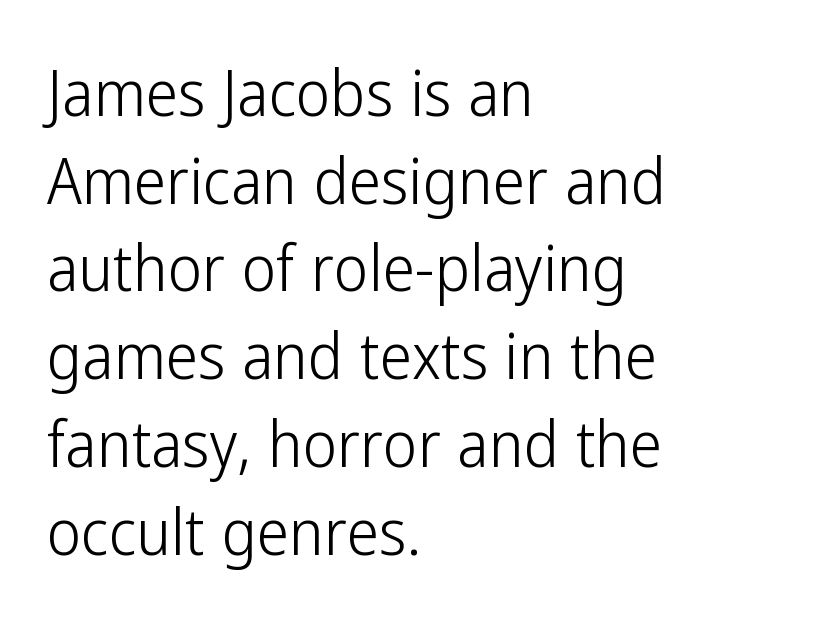
This sample uses an upright cut, with every glyph sitting square on the baseline. The paragraph shown leans on its left margin. The rows are spaced the way most documents space them. Bare-footed words on every line. To sum up the face: it is a sans, with no serifs. In terms of letterspacing, this is plain default setting.
